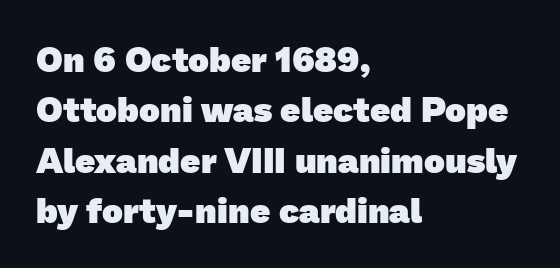
{"serif": "no", "bold": "yes", "weight": "heavy", "width": "normal", "stroke_contrast": "low", "x_height": "medium", "monospaced": "no", "underline": "no", "align": "left", "line_spacing": "normal", "line_spacing_ratio": 1.44, "letter_spacing": "normal", "letter_spacing_em": 0.0, "glyph_px": 35}
